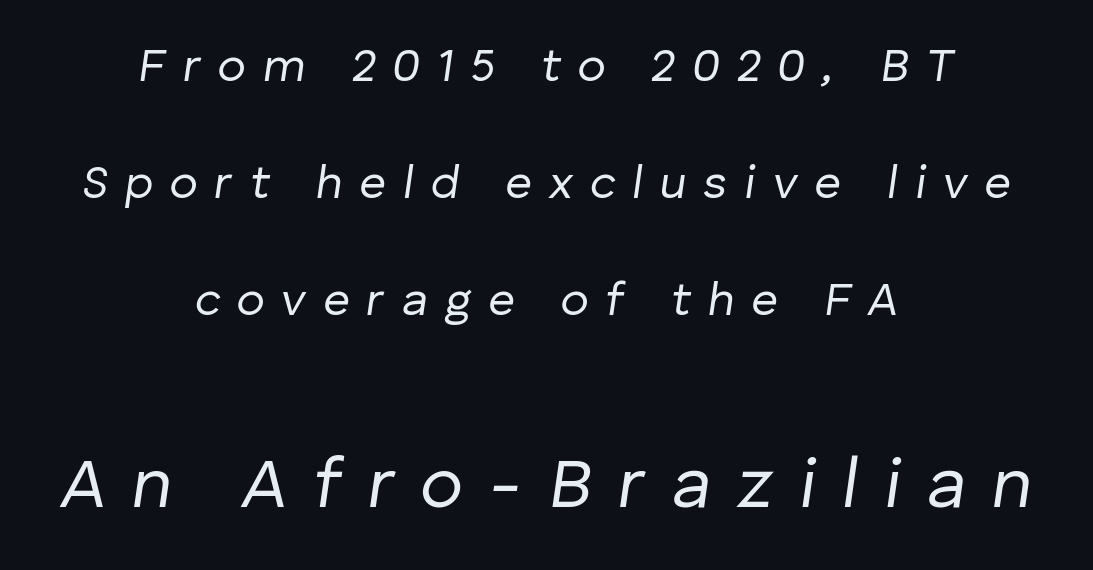
The image shows 71 px regular-weight type, italic (leaning right); set centered, loose line spacing (2.49x), unusually wide letter spacing (+0.36 em), not underlined; the second (bottom) block is 1.51x larger; low stroke contrast and a medium x-height.
